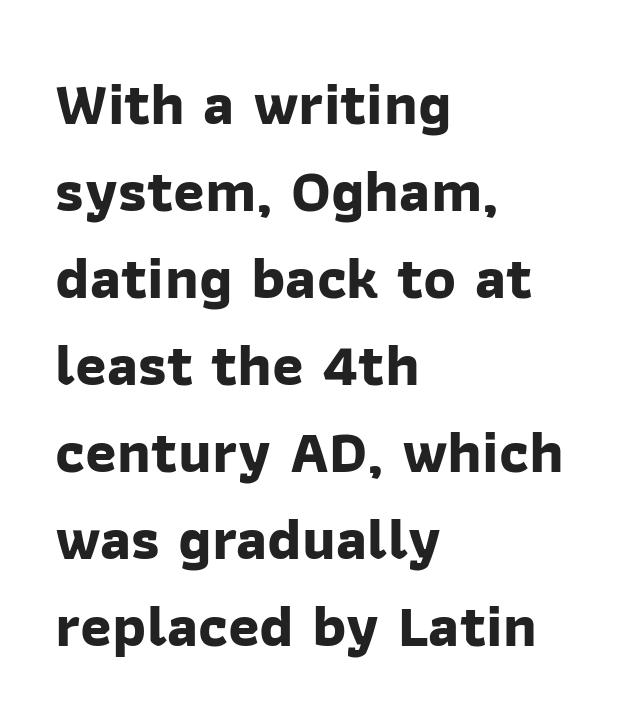
Letter spacing: default. A student would call this left alignment; a typographer would say flush left, rag right. If you measured baseline to baseline, you'd find a middling distance. Plenty of ink on the page — the face is bold. Beneath every word, the page is bare.
